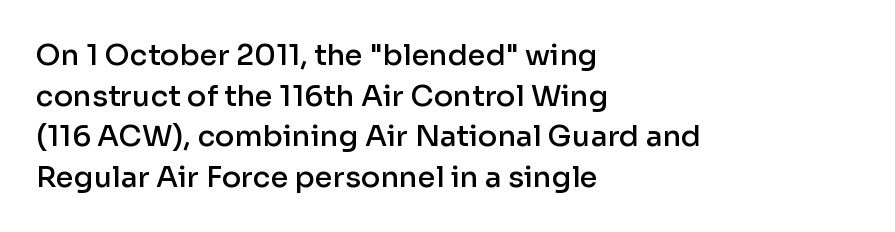
{"serif": "no", "italic": "no", "bold": "semi", "weight": "semibold", "width": "normal", "stroke_contrast": "low", "x_height": "medium", "monospaced": "no", "underline": "no", "align": "left", "line_spacing": "normal", "line_spacing_ratio": 1.4, "letter_spacing": "normal", "letter_spacing_em": 0.0, "glyph_px": 29}
